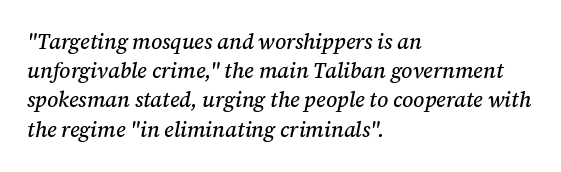
{"italic": "yes", "lean": "right", "slant_degrees": 12, "underline": "no", "align": "left", "line_spacing": "normal", "line_spacing_ratio": 1.39, "letter_spacing": "normal", "letter_spacing_em": 0.0, "glyph_px": 21}
